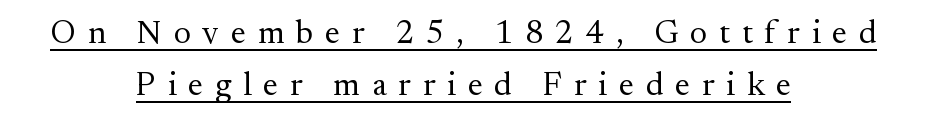
{"serif": "yes", "italic": "no", "bold": "no", "weight": "regular", "width": "normal", "stroke_contrast": "medium", "x_height": "small", "monospaced": "no", "underline": "yes", "align": "center", "line_spacing": "normal", "line_spacing_ratio": 1.57, "letter_spacing": "wide", "letter_spacing_em": 0.36, "glyph_px": 33}
